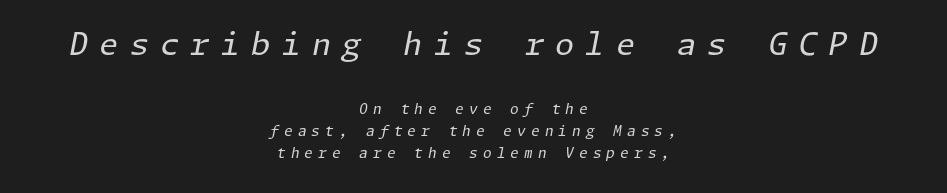
{"italic": "yes", "lean": "right", "slant_degrees": 11, "bold": "no", "weight": "regular", "width": "normal", "stroke_contrast": "low", "x_height": "medium", "underline": "no", "align": "center", "line_spacing": "normal", "line_spacing_ratio": 1.57, "letter_spacing": "wide", "letter_spacing_em": 0.36, "larger_block": "first", "size_ratio": 2.21, "glyph_px": 31}
